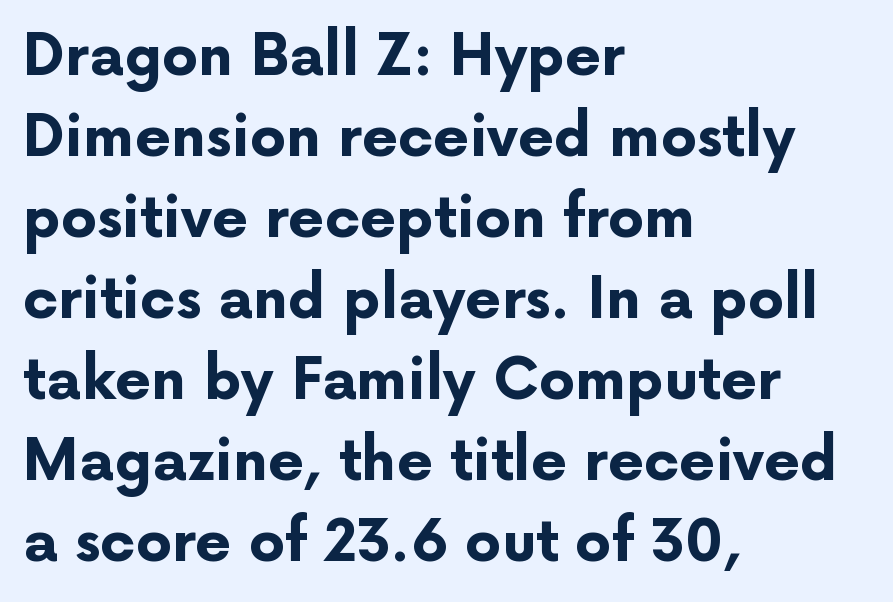
Any mark beneath the type? The region is blank. It's the straight-up-and-down kind of type. Pretty heavy lettering here — definitely bold. In terms of letterspacing, this is plain default setting. This sample has the flowing, uneven cadence of proportional lettering.
